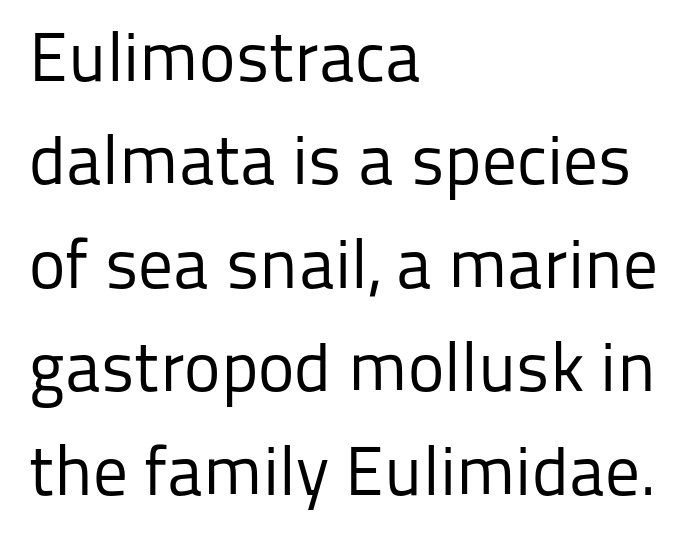
Q: Is the text bold? A: No.
Q: Is the text italic (slanted)? A: No, it is upright.
Q: Is the typeface a serif or a sans-serif typeface? A: Sans-serif.
Q: Is the text underlined? A: No.
Q: How is the paragraph aligned? A: Left-aligned.
Q: Is the spacing between letters normal or unusually wide? A: Normal.
Q: Is the spacing between lines tight, normal or loose? A: Normal.
Q: Width (condensed, normal, or wide)? A: Normal.
Q: Stroke contrast? A: Low.
Q: x-height? A: Medium.
Q: Monospaced? A: No.
